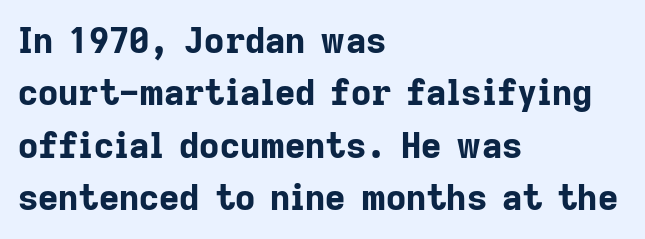
{"serif": "no", "italic": "no", "bold": "yes", "weight": "bold", "width": "normal", "stroke_contrast": "low", "x_height": "medium", "monospaced": "no", "underline": "no", "align": "left", "line_spacing": "normal", "line_spacing_ratio": 1.5, "letter_spacing": "normal", "letter_spacing_em": 0.0, "glyph_px": 35}
